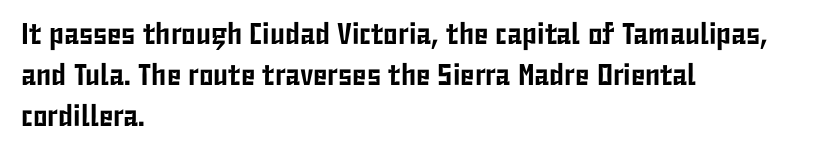
{"serif": "no", "italic": "no", "width": "condensed", "stroke_contrast": "low", "x_height": "medium", "monospaced": "no", "underline": "no", "align": "left", "line_spacing": "normal", "line_spacing_ratio": 1.37, "letter_spacing": "normal", "letter_spacing_em": 0.0, "glyph_px": 30}
